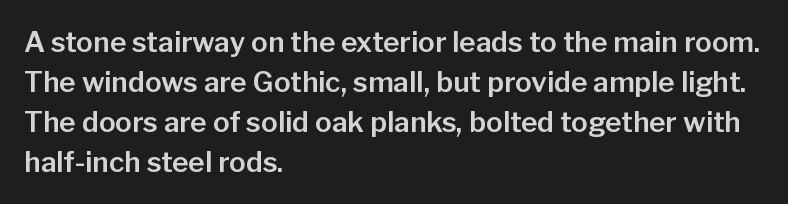
The image shows 28 px sans-serif type, upright; set left-aligned, normal line spacing (1.43x), normal letter spacing, not underlined; low stroke contrast and a medium x-height.
